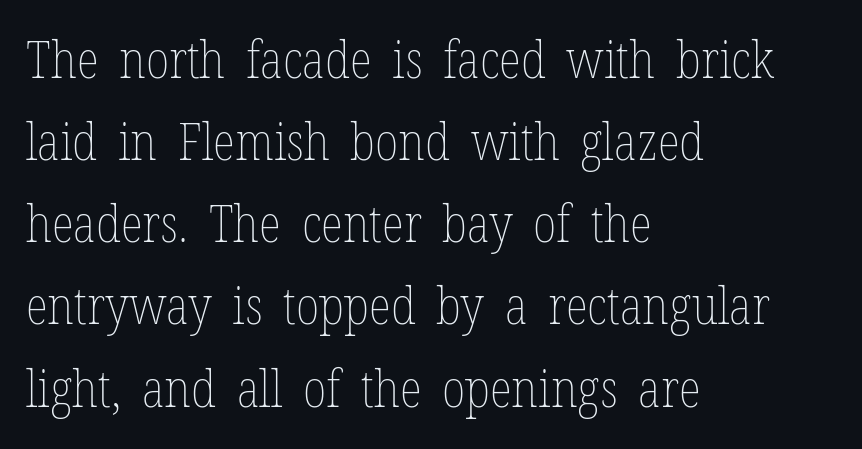
{"italic": "no", "bold": "no", "weight": "thin", "width": "condensed", "stroke_contrast": "low", "x_height": "medium", "monospaced": "no", "underline": "no", "align": "left", "line_spacing": "normal", "line_spacing_ratio": 1.58, "letter_spacing": "normal", "letter_spacing_em": 0.0, "glyph_px": 52}
